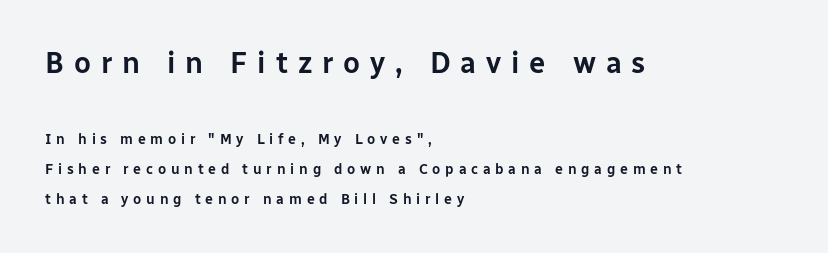
The passage shown is typeset with a sans-serif family. The space directly below the letters is spotless. These two chunks differ in scale, with the top chunk taking the larger measure. Layout note: lines flush left.
